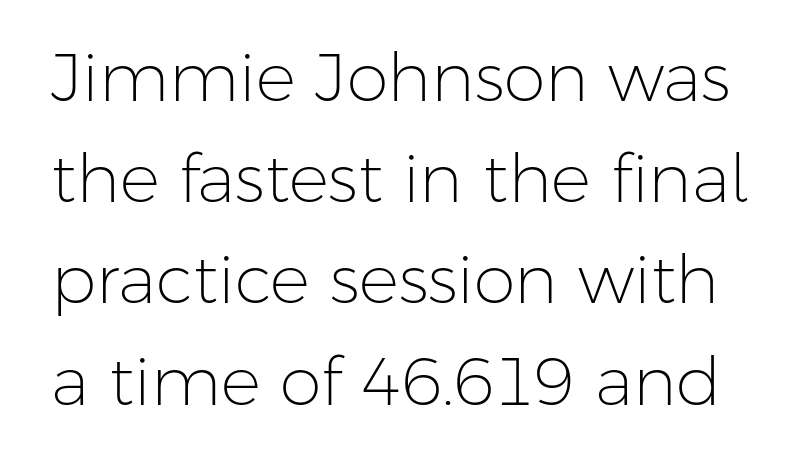
Proportional: the letters do not fall into vertical columns. Check the space under the baseline: it is left empty. No letter is thick-stroked: the sample isn't bold. The passage shown stacks its lines at a standard gap.
